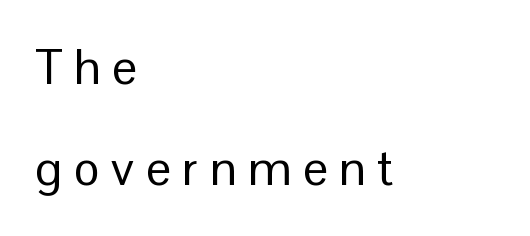
Proportional: the letters do not fall into vertical columns. Where is the straight margin? On the left. Airy leading. Check under the words: just untouched page.
